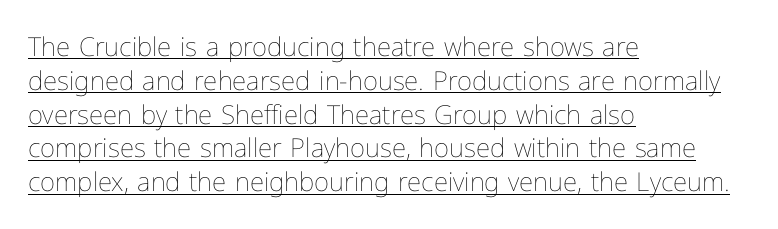
Upright lettering throughout. You can see a thin bar hugging the bottom of the glyphs. The rows are spaced the way most documents space them. This reads as an unemphasized weight, regular at the heaviest.
